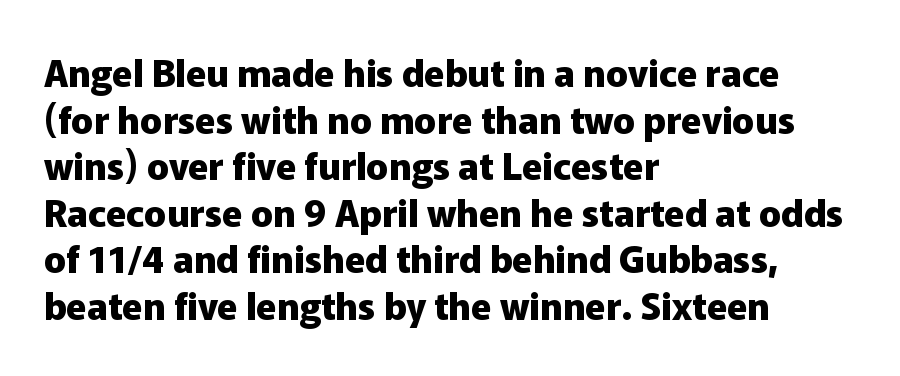
Set as a true bold cut, around the 700 mark. Quick note: interline space is typical. The characters display no serif detailing; their extremities are plain. Compared with a centered layout, this one pins lines to the left instead. The tracking reads as untouched default to a designer's eye. Rule under the text: the space is simply empty.
